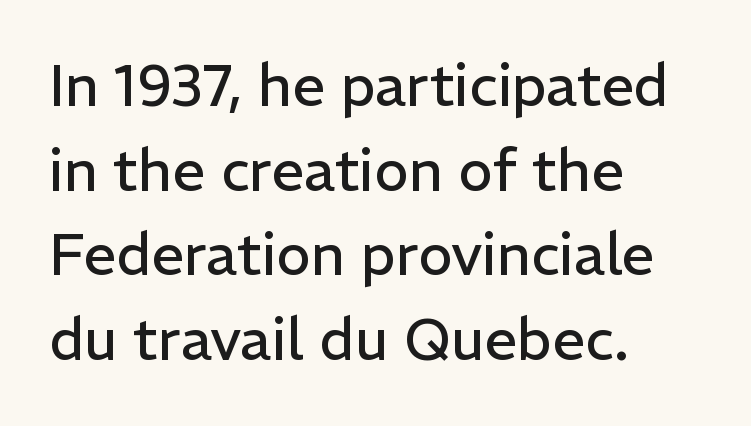
Unbolded letterforms with no extra heft. Spacing between characters is what you'd get straight out of the box. These lines are set flush left with a ragged right edge. Spacing verdict: proportional, widths tailored to each character. Note: no serifs on the glyphs. Beneath every word, the page is bare.
